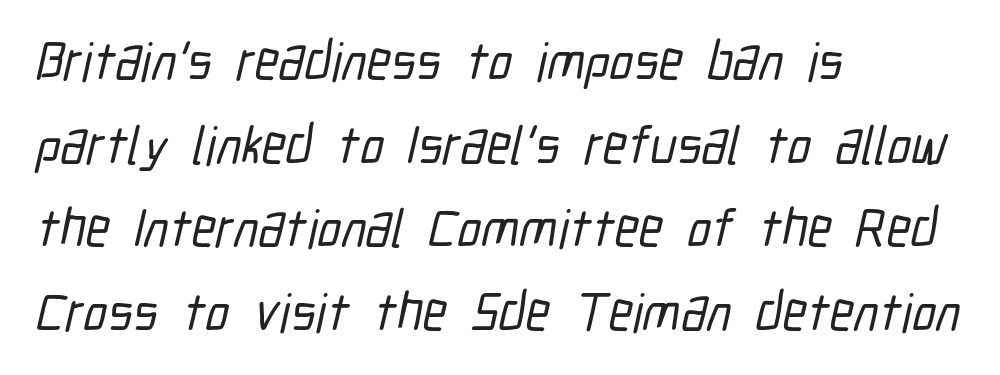
The image shows 54 px condensed sans-serif type; set left-aligned, normal line spacing (1.55x), normal letter spacing, not underlined; low stroke contrast and a medium x-height.
